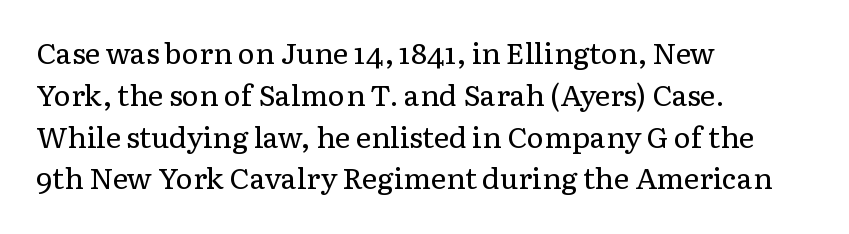
Q: Is the text bold? A: No.
Q: Is the text italic (slanted)? A: No, it is upright.
Q: Is the typeface a serif or a sans-serif typeface? A: Serif.
Q: Is the text underlined? A: No.
Q: How is the paragraph aligned? A: Left-aligned.
Q: Is the spacing between letters normal or unusually wide? A: Normal.
Q: Is the spacing between lines tight, normal or loose? A: Normal.
Q: Width (condensed, normal, or wide)? A: Normal.
Q: Stroke contrast? A: Low.
Q: x-height? A: Medium.
Q: Monospaced? A: No.
